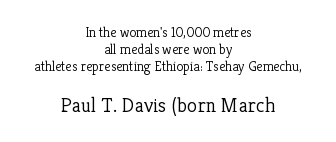
The image shows 21 px text type, upright; set centered, line spacing 1.23x, normal letter spacing, not underlined; the second (bottom) block is 1.5x larger.
